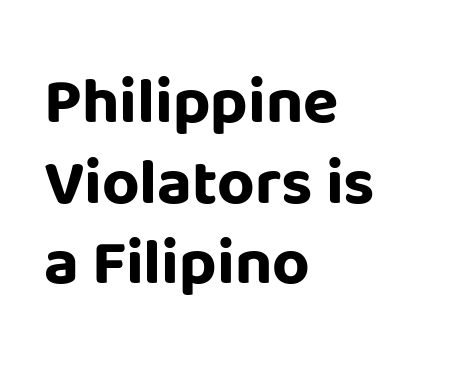
Spacing verdict: proportional, widths tailored to each character. It's the straight-up-and-down kind of type. Honestly, the letter spacing is just normal — you wouldn't notice it. A clean baseline with only descenders dipping below it.
